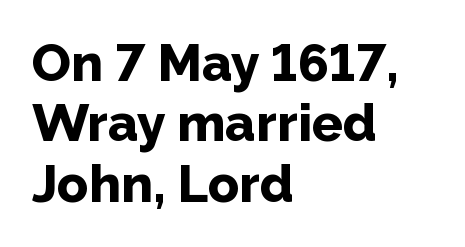
Q: Is the text bold? A: Yes.
Q: Is the text italic (slanted)? A: No, it is upright.
Q: Is the typeface a serif or a sans-serif typeface? A: Sans-serif.
Q: Is the text underlined? A: No.
Q: How is the paragraph aligned? A: Left-aligned.
Q: Is the spacing between letters normal or unusually wide? A: Normal.
Q: Width (condensed, normal, or wide)? A: Normal.
Q: Stroke contrast? A: Low.
Q: x-height? A: Medium.
Q: Monospaced? A: No.
